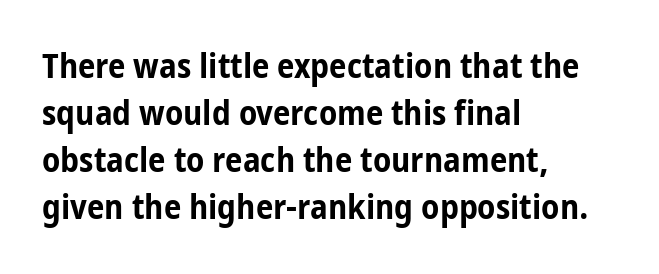
Q: Is the text bold? A: Yes.
Q: Is the text italic (slanted)? A: No, it is upright.
Q: Is the typeface a serif or a sans-serif typeface? A: Sans-serif.
Q: Is the text underlined? A: No.
Q: How is the paragraph aligned? A: Left-aligned.
Q: Is the spacing between letters normal or unusually wide? A: Normal.
Q: Is the spacing between lines tight, normal or loose? A: Normal.
Q: Width (condensed, normal, or wide)? A: Condensed.
Q: Stroke contrast? A: Low.
Q: x-height? A: Medium.
Q: Monospaced? A: No.
